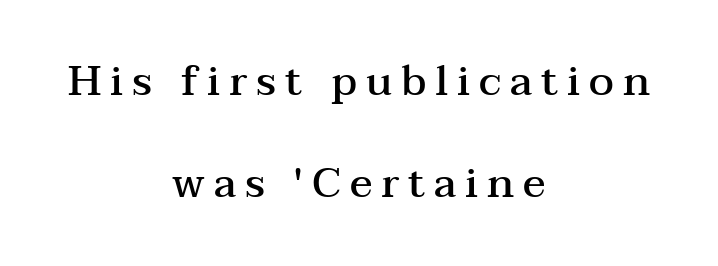
The whitespace from short lines is split evenly between both sides. Type without underlining. It's the straight-up-and-down kind of type. Successive baselines arrive slowly, with a big drop between each. Note the varied advance widths — an 'i' is clearly narrower than an 'm'.
